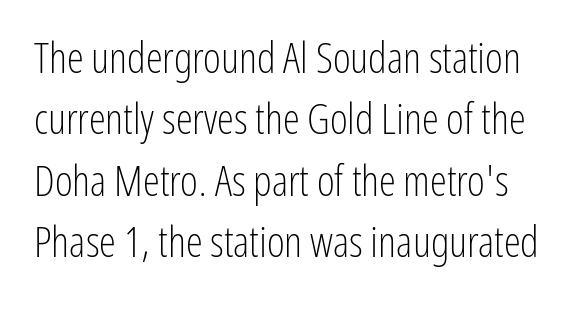
Glance below the letters and you will spot only blank space. You could call the tracking neutral — neither tight nor loose. Summary of vertical rhythm: regular, with standard interline spacing. Proportional: the letters do not fall into vertical columns. The typesetting does not lean heavy: it is not bold.
